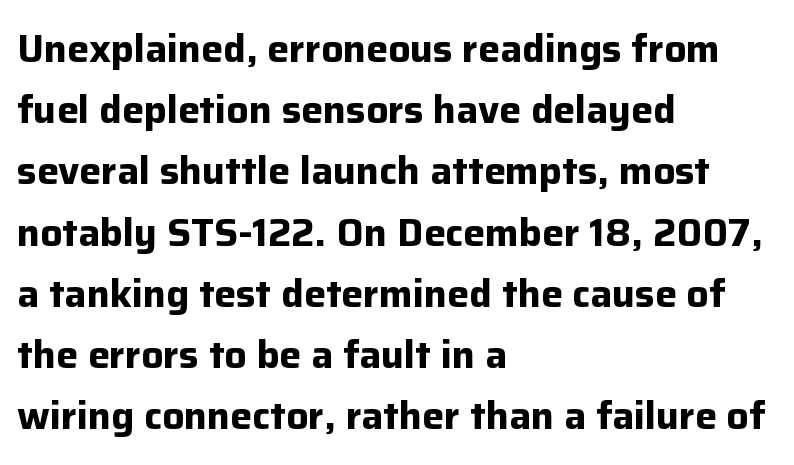
The image shows 39 px bold sans-serif type, upright; set left-aligned, normal line spacing (1.57x), normal letter spacing, not underlined; low stroke contrast and a medium x-height.
